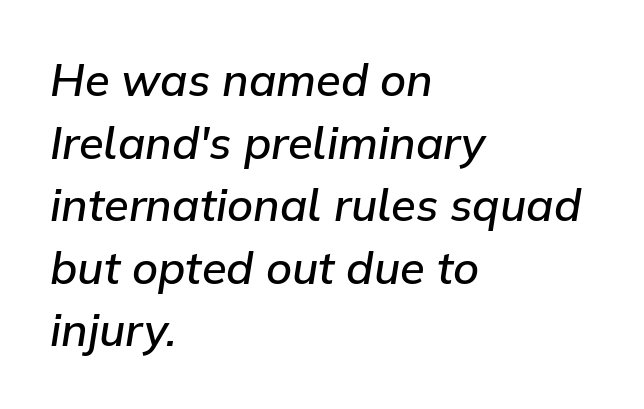
{"italic": "yes", "lean": "right", "slant_degrees": 9, "bold": "semi", "weight": "semibold", "width": "normal", "stroke_contrast": "low", "x_height": "medium", "monospaced": "no", "underline": "no", "align": "left", "line_spacing": "normal", "line_spacing_ratio": 1.39, "letter_spacing": "normal", "letter_spacing_em": 0.0, "glyph_px": 45}
